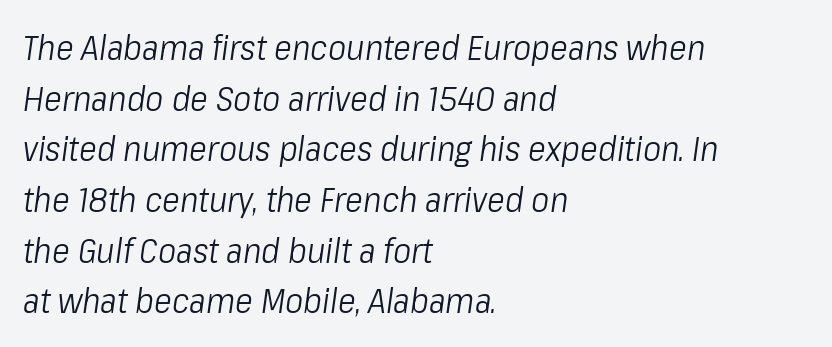
{"italic": "yes", "lean": "right", "slant_degrees": 8, "bold": "no", "weight": "light", "width": "condensed", "stroke_contrast": "low", "x_height": "medium", "monospaced": "no", "underline": "no", "align": "left", "line_spacing": "normal", "line_spacing_ratio": 1.49, "letter_spacing": "normal", "letter_spacing_em": 0.0, "glyph_px": 34}
